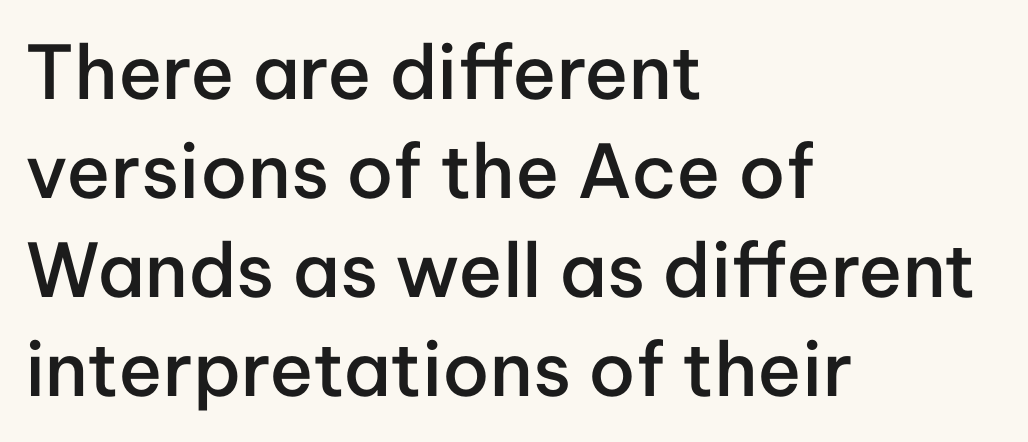
Check where the strokes stop: nothing finishes them off — pure sans. These lines sit exactly where default settings would place them. Notice how the passage keeps a crisp vertical edge on the left only. These lines are rendered in a variable-pitch font. A roman cut, with each character standing at attention. Between one letter and the next there's only the usual sliver of space.
